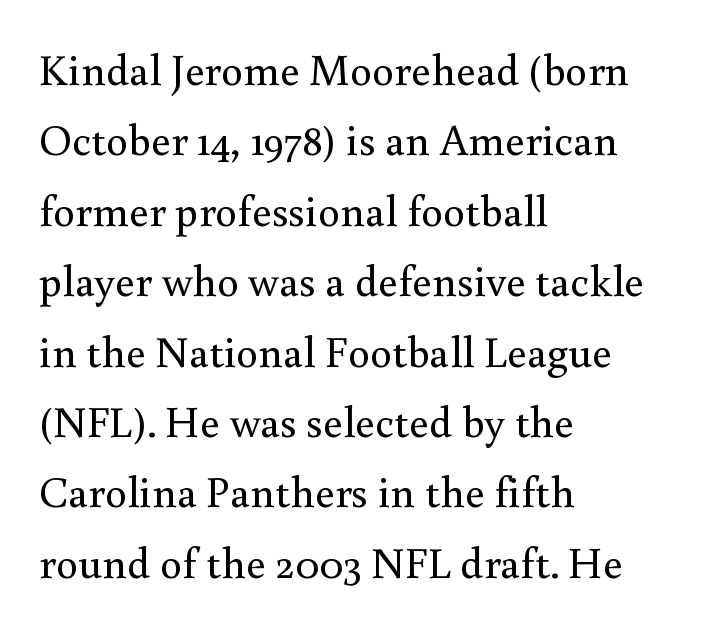
Leading: standard. The font family rendered here belongs to the serif group. Just letters on the line, the space beneath them empty. Nothing unusual about the tracking: characters are spaced as the font intends. Stems and bowls with no extra thickness — not bold.
